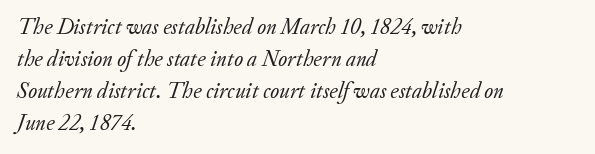
The text block is weighted toward the left margin, trailing off unevenly rightward. The typeface has the unassuming heft of standard copy or less. Bare-footed words on every line. If you drew a line through each stem, it would be angled.
